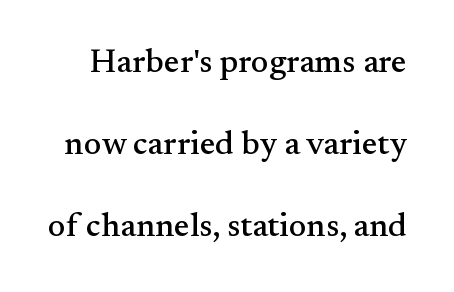
{"serif": "yes", "italic": "no", "width": "normal", "stroke_contrast": "medium", "x_height": "small", "monospaced": "no", "underline": "no", "line_spacing": "loose", "line_spacing_ratio": 2.48, "letter_spacing": "normal", "letter_spacing_em": 0.0, "glyph_px": 33}
